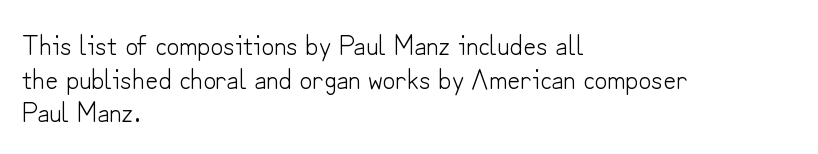
{"serif": "no", "italic": "no", "bold": "no", "weight": "light", "width": "normal", "stroke_contrast": "low", "x_height": "small", "monospaced": "no", "underline": "no", "align": "left", "line_spacing_ratio": 1.2, "letter_spacing": "normal", "letter_spacing_em": 0.0, "glyph_px": 28}
